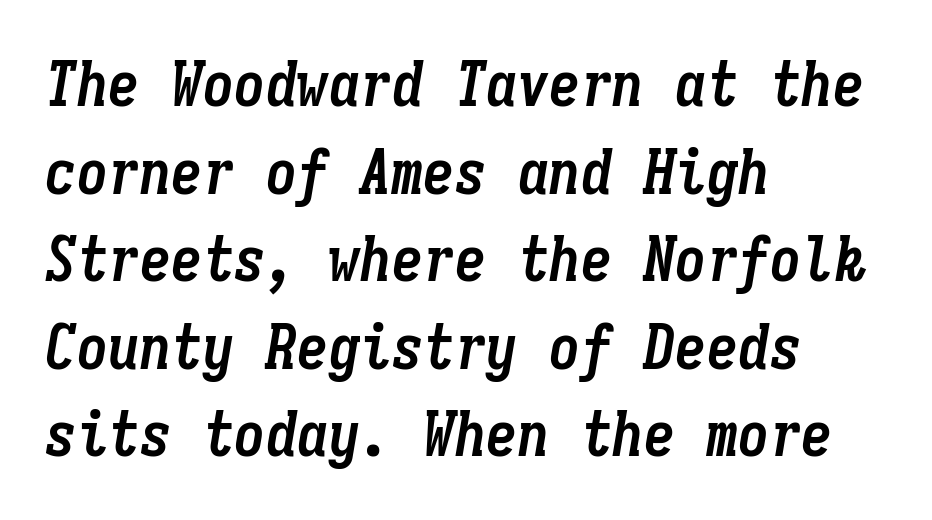
The image shows 63 px semibold, condensed type, italic (leaning right), monospaced; set left-aligned, normal line spacing (1.39x), normal letter spacing, not underlined; low stroke contrast and a medium x-height.
